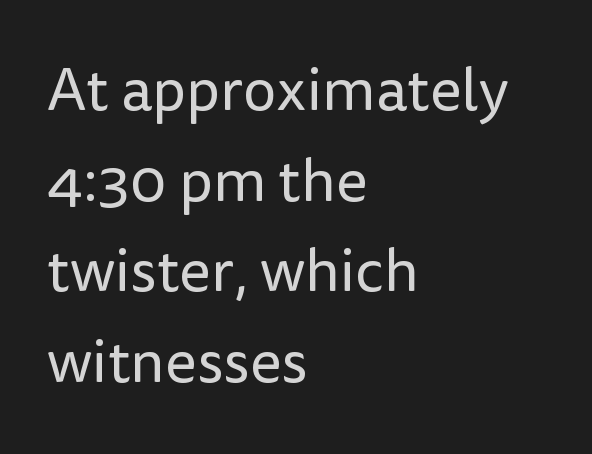
The image shows 60 px regular-weight sans-serif type, upright; set left-aligned, normal line spacing (1.51x), normal letter spacing, not underlined; low stroke contrast and a medium x-height.
